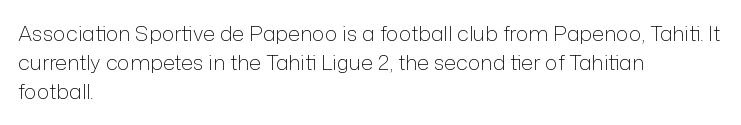
{"italic": "no", "bold": "no", "underline": "no", "align": "left", "line_spacing": "normal", "line_spacing_ratio": 1.39, "letter_spacing": "normal", "letter_spacing_em": 0.0, "glyph_px": 21}
